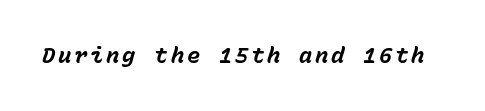
The image shows 22 px bold type, italic (leaning right); set not underlined.
